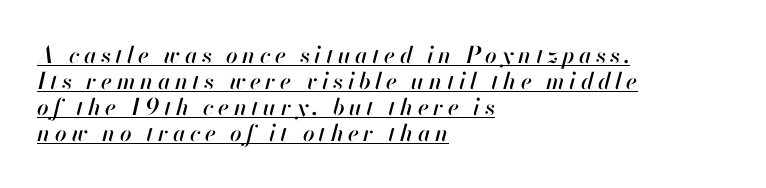
Layout note: lines flush left. Summary of vertical rhythm: compact, with narrow interline spacing. The specimen includes a rule beneath the text block's lines. The rendering applies a slant to the glyphs.
